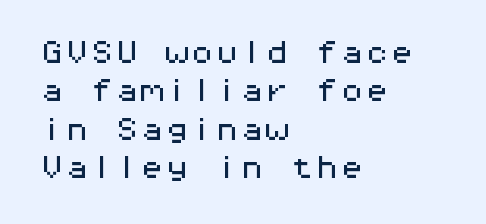
{"italic": "no", "underline": "no", "align": "left", "line_spacing": "normal", "line_spacing_ratio": 1.54, "letter_spacing": "normal", "letter_spacing_em": 0.0, "glyph_px": 25}
